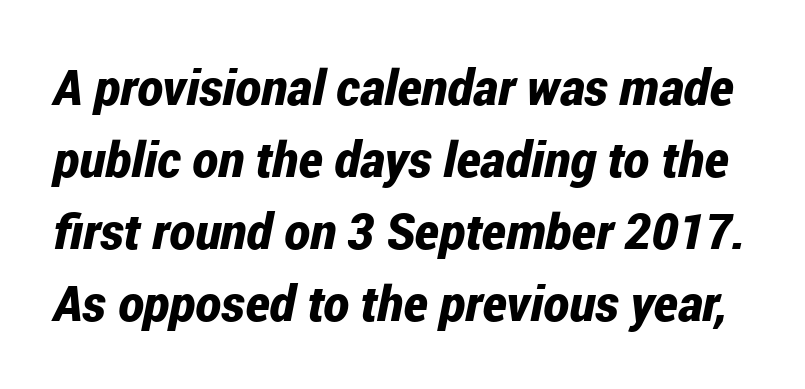
The image shows 49 px bold, condensed type, italic (leaning right); set normal line spacing (1.47x), normal letter spacing, not underlined; low stroke contrast and a medium x-height.
